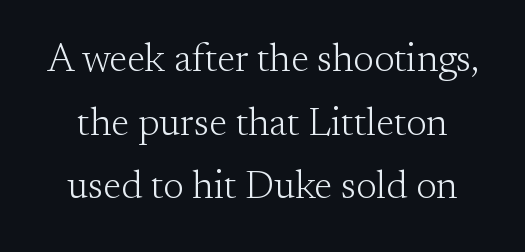
{"serif": "yes", "italic": "no", "bold": "no", "weight": "light", "width": "normal", "stroke_contrast": "medium", "x_height": "small", "monospaced": "no", "underline": "no", "line_spacing": "normal", "line_spacing_ratio": 1.63, "letter_spacing": "normal", "letter_spacing_em": 0.0, "glyph_px": 39}
